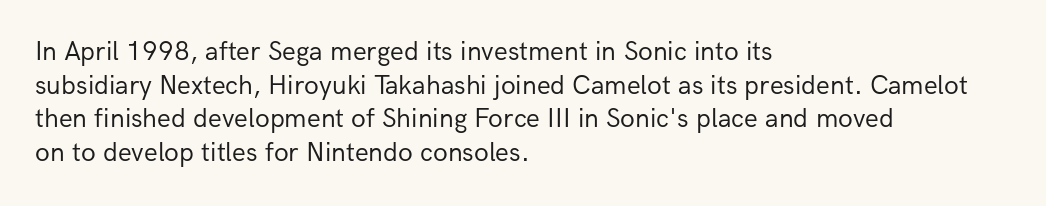
Q: Is the text bold? A: No.
Q: Is the text italic (slanted)? A: No, it is upright.
Q: Is the text underlined? A: No.
Q: How is the paragraph aligned? A: Left-aligned.
Q: Is the spacing between letters normal or unusually wide? A: Normal.
Q: Is the spacing between lines tight, normal or loose? A: Normal.
